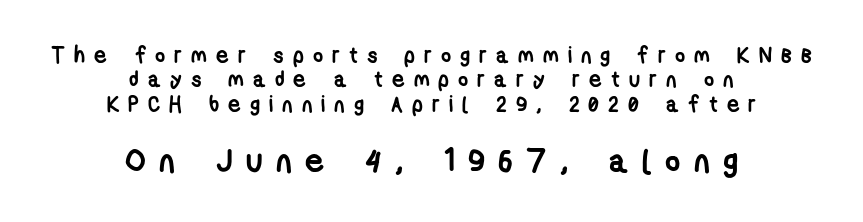
The image shows 33 px semibold, condensed sans-serif type; set centered, tight line spacing (1.11x), unusually wide letter spacing (+0.41 em), not underlined; the second (bottom) block is 1.5x larger; low stroke contrast and a medium x-height.
